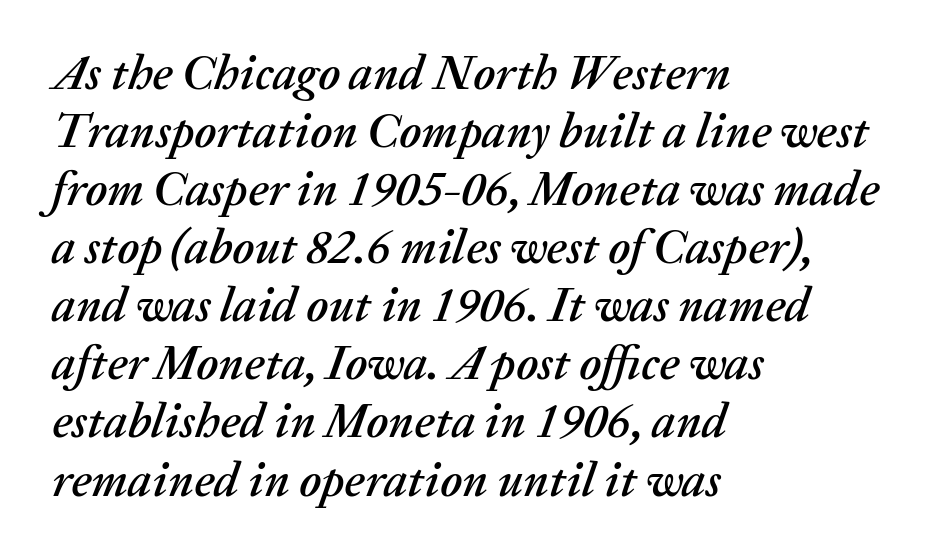
Every row of glyphs begins at an identical x-position on the left. These lines were composed using italics. Do the characters align in a grid? No, the font is proportional. The gap between lines stays unmarked. Is the letter spacing exaggerated? No — it looks like the ordinary default.
